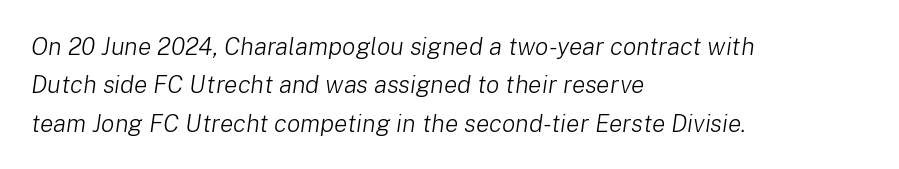
Q: Is the text bold? A: No.
Q: Is the text italic (slanted)? A: Yes, it leans right by about 8 degrees.
Q: Is the text underlined? A: No.
Q: How is the paragraph aligned? A: Left-aligned.
Q: Is the spacing between letters normal or unusually wide? A: Normal.
Q: Is the spacing between lines tight, normal or loose? A: Normal.
